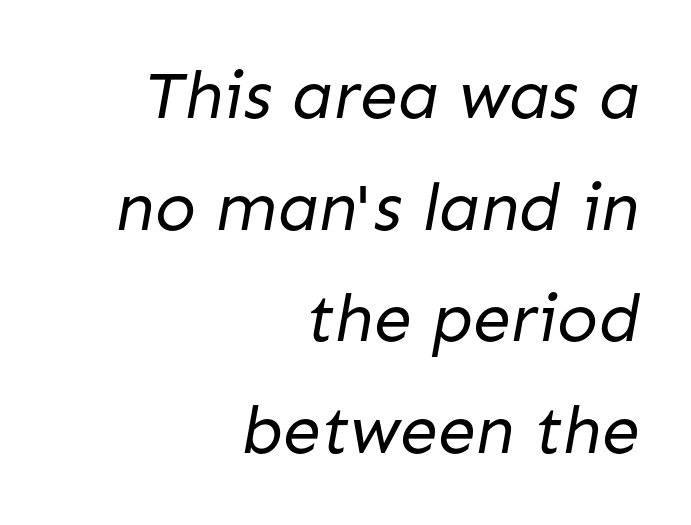
Q: Is the text bold? A: No.
Q: Is the typeface a serif or a sans-serif typeface? A: Sans-serif.
Q: Is the text underlined? A: No.
Q: How is the paragraph aligned? A: Right-aligned.
Q: Is the spacing between letters normal or unusually wide? A: Normal.
Q: Is the spacing between lines tight, normal or loose? A: Normal.
Q: Width (condensed, normal, or wide)? A: Normal.
Q: Stroke contrast? A: Low.
Q: x-height? A: Medium.
Q: Monospaced? A: No.
